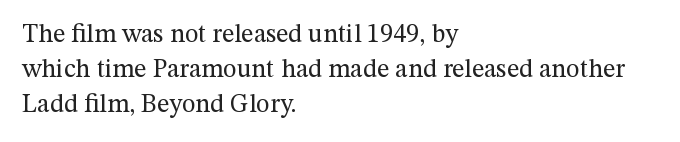
{"italic": "no", "bold": "no", "underline": "no", "align": "left", "line_spacing": "normal", "line_spacing_ratio": 1.35, "letter_spacing": "normal", "letter_spacing_em": 0.0, "glyph_px": 26}
